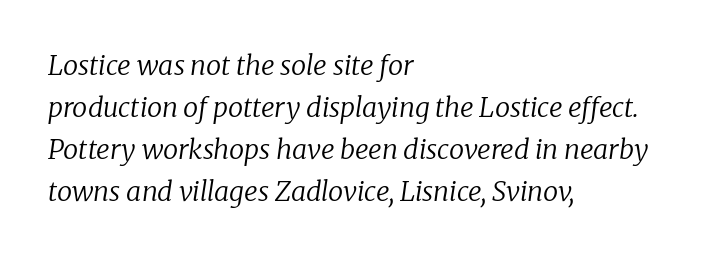
The image shows 27 px text type, italic (leaning right); set left-aligned, normal line spacing (1.55x), normal letter spacing, not underlined.
